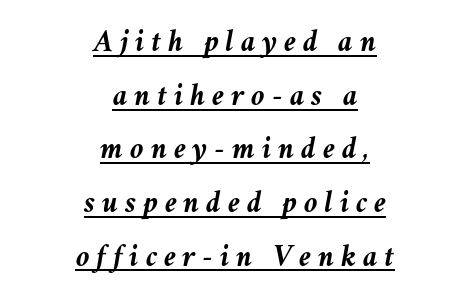
{"italic": "yes", "lean": "right", "slant_degrees": 11, "bold": "yes", "weight": "semibold", "width": "normal", "stroke_contrast": "medium", "x_height": "medium", "monospaced": "no", "underline": "yes", "align": "center", "line_spacing_ratio": 1.73, "letter_spacing": "wide", "letter_spacing_em": 0.22, "glyph_px": 31}
